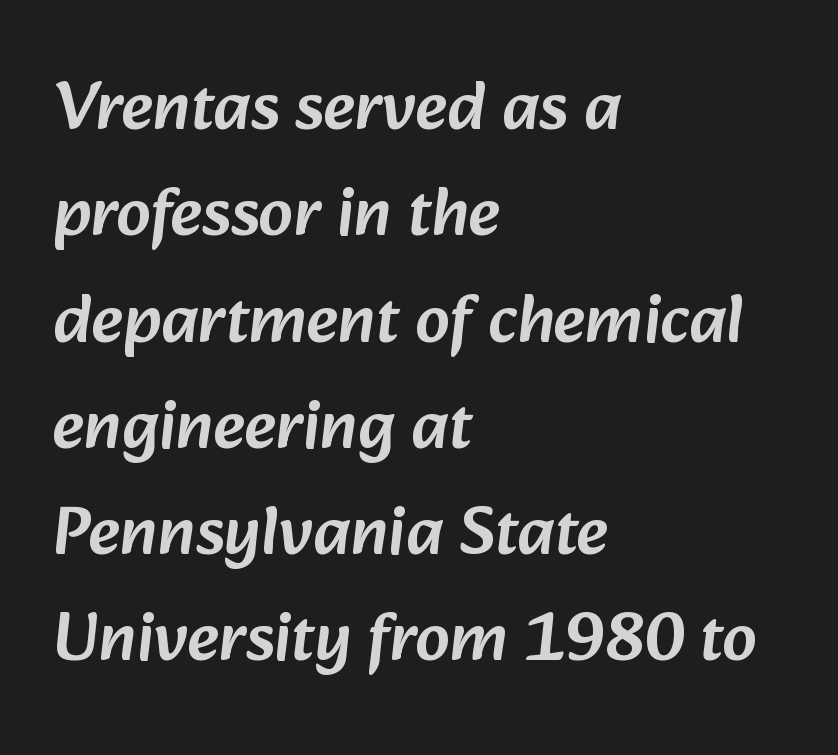
Descenders are the only things crossing below the line. The lines are quadded left. The designer went with a sans here, leaving each stem footless. A normal amount of white space separates one row of letters from the next. A typesetter would call this zero additional tracking.
